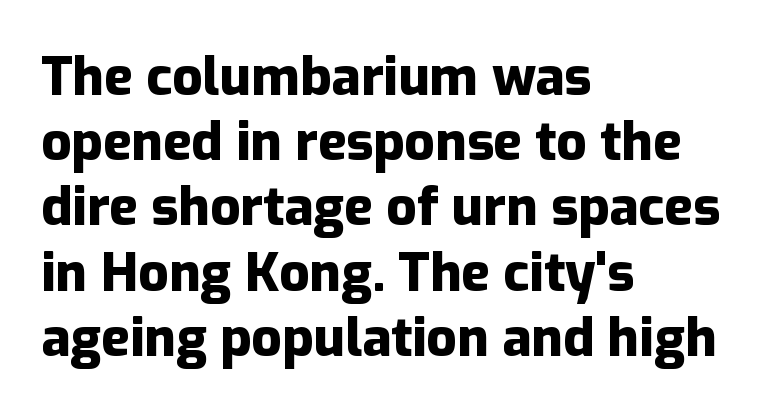
A typesetter would call this proportional, since set widths differ per character. Underlining? Definitely not there. This rendering leaves character spacing at its baseline value. Unlike italic type, these characters show no tilt at all.
